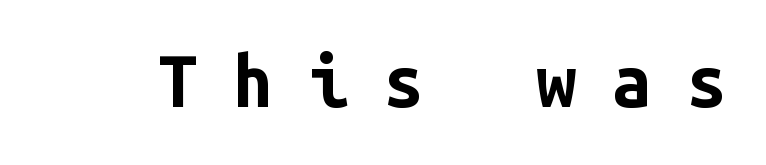
Q: Is the text bold? A: Yes.
Q: Is the text italic (slanted)? A: No, it is upright.
Q: Is the typeface a serif or a sans-serif typeface? A: Sans-serif.
Q: Is the text underlined? A: No.
Q: Is the spacing between letters normal or unusually wide? A: Unusually wide.
Q: Width (condensed, normal, or wide)? A: Normal.
Q: Stroke contrast? A: Low.
Q: x-height? A: Medium.
Q: Monospaced? A: Yes.
